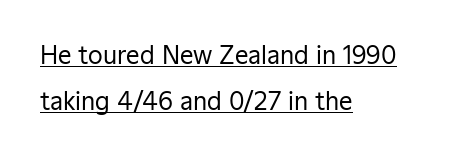
Q: Is the text bold? A: No.
Q: Is the text italic (slanted)? A: No, it is upright.
Q: Is the text underlined? A: Yes.
Q: How is the paragraph aligned? A: Left-aligned.
Q: Is the spacing between letters normal or unusually wide? A: Normal.
Q: Is the spacing between lines tight, normal or loose? A: Loose.
